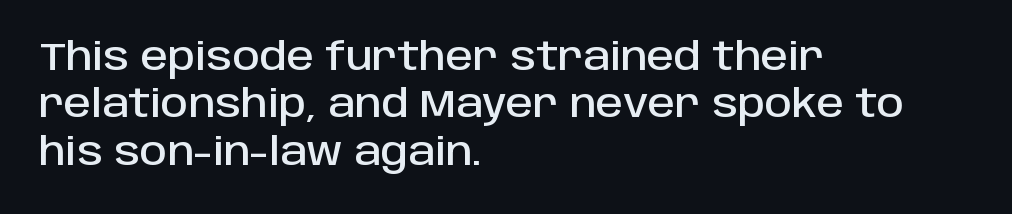
The image shows 38 px sans-serif type, upright; set left-aligned, normal line spacing (1.25x), normal letter spacing, not underlined; low stroke contrast and a large x-height.
